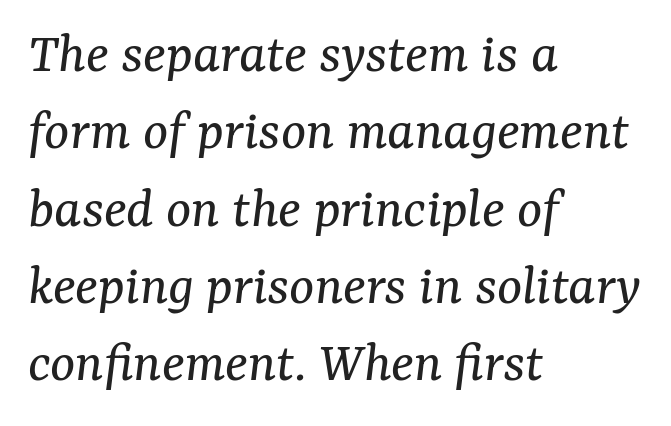
The image shows 59 px regular-weight serif type, italic (leaning right); set left-aligned, normal line spacing (1.31x), normal letter spacing, not underlined; medium stroke contrast and a medium x-height.
